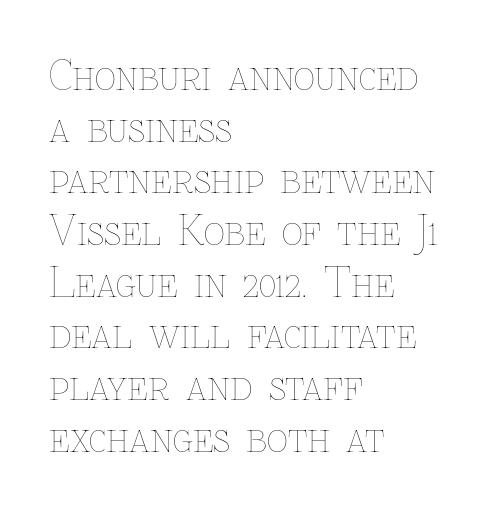
Q: Is the text bold? A: No.
Q: Is the text italic (slanted)? A: No, it is upright.
Q: Is the text underlined? A: No.
Q: How is the paragraph aligned? A: Left-aligned.
Q: Is the spacing between letters normal or unusually wide? A: Normal.
Q: Is the spacing between lines tight, normal or loose? A: Normal.
Q: Width (condensed, normal, or wide)? A: Normal.
Q: Stroke contrast? A: Low.
Q: x-height? A: Medium.
Q: Monospaced? A: No.
